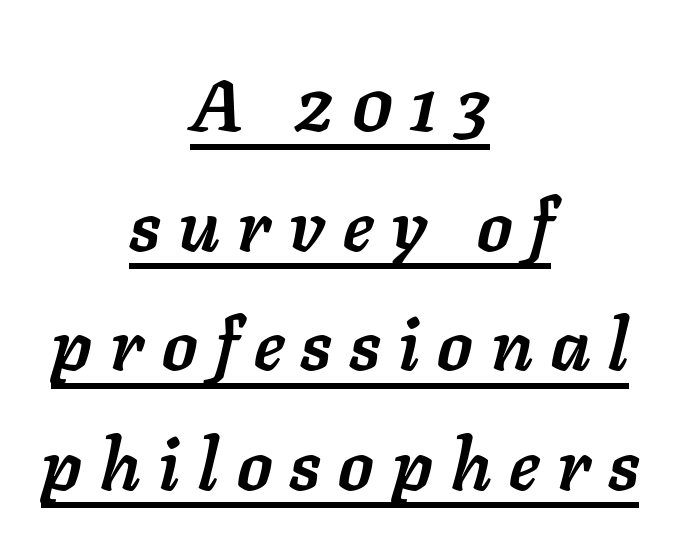
Centered paragraph, ragged on both sides. Observe the wide spacing: letters keep a clear distance from each other. On the weight axis this lands at bold, roughly 700. The space between consecutive lines is moderate. The rendering applies a slant to the glyphs. Each letter keeps its own natural width here, so spacing adapts to shape.
